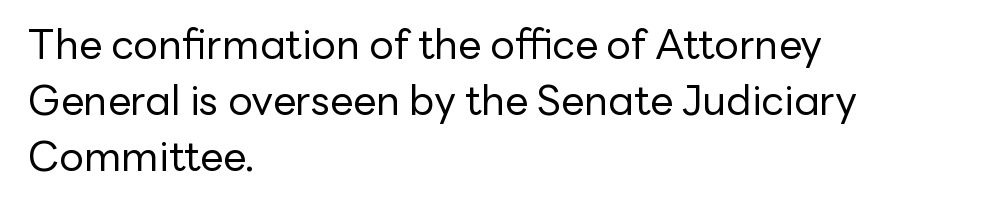
{"serif": "no", "italic": "no", "bold": "no", "weight": "regular", "width": "normal", "stroke_contrast": "low", "x_height": "medium", "monospaced": "no", "underline": "no", "align": "left", "line_spacing": "normal", "line_spacing_ratio": 1.37, "letter_spacing": "normal", "letter_spacing_em": 0.0, "glyph_px": 41}
